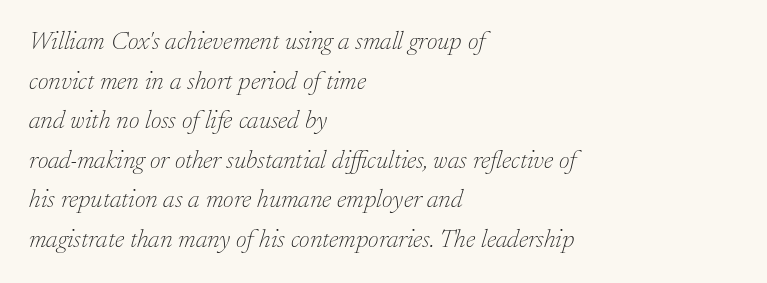
{"italic": "yes", "lean": "right", "slant_degrees": 17, "bold": "no", "underline": "no", "align": "left", "line_spacing": "normal", "line_spacing_ratio": 1.52, "letter_spacing": "normal", "letter_spacing_em": 0.0, "glyph_px": 26}
